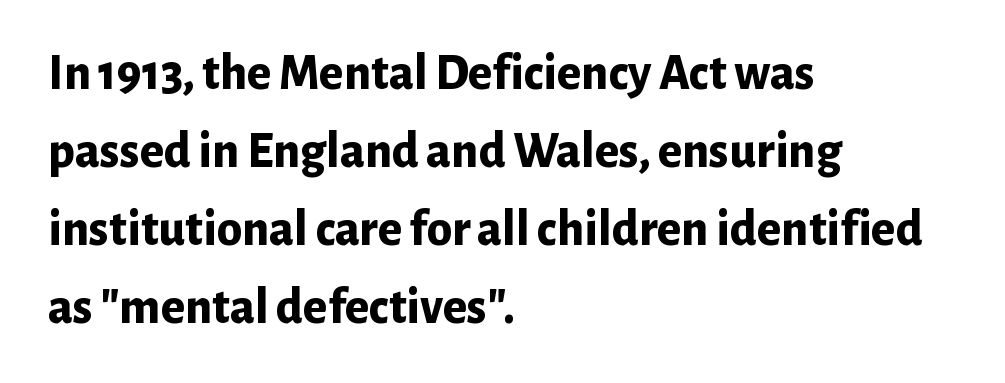
{"serif": "no", "italic": "no", "bold": "yes", "weight": "bold", "width": "normal", "stroke_contrast": "low", "x_height": "medium", "monospaced": "no", "underline": "no", "align": "left", "line_spacing": "normal", "line_spacing_ratio": 1.53, "letter_spacing": "normal", "letter_spacing_em": 0.0, "glyph_px": 51}
